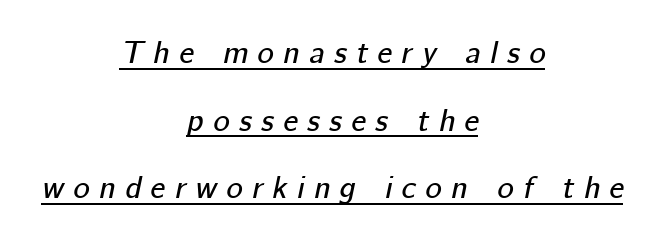
The lettering is marked with a stroke running underneath it. Teacher's note: observe the equal gaps on both sides — that is centered alignment. Compared with ordinary roman type, these characters are visibly tilted. Spacing verdict: proportional, widths tailored to each character. What's the leading like? Stretched, with rows far apart. Glyph-to-glyph distance is far greater than everyday printed text.
